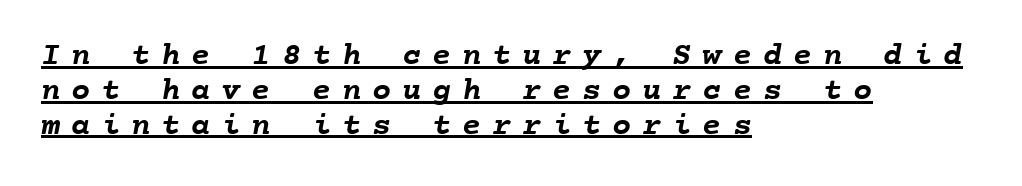
Q: Is the text bold? A: Yes.
Q: Is the text underlined? A: Yes.
Q: How is the paragraph aligned? A: Left-aligned.
Q: Is the spacing between letters normal or unusually wide? A: Unusually wide.
Q: Is the spacing between lines tight, normal or loose? A: Tight.
Q: Width (condensed, normal, or wide)? A: Normal.
Q: Stroke contrast? A: Low.
Q: x-height? A: Medium.
Q: Monospaced? A: Yes.
